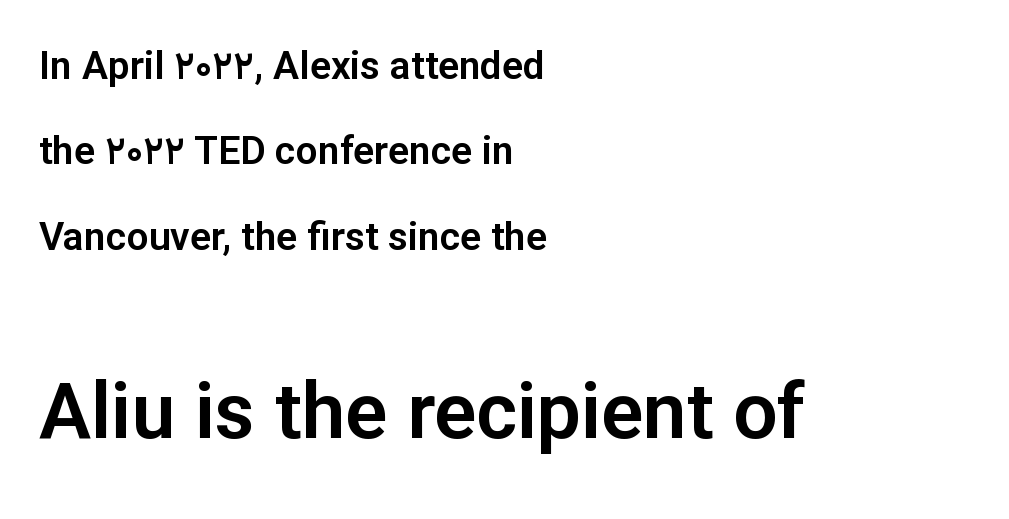
Q: Is the text italic (slanted)? A: No, it is upright.
Q: Is the typeface a serif or a sans-serif typeface? A: Sans-serif.
Q: Is the text underlined? A: No.
Q: How is the paragraph aligned? A: Left-aligned.
Q: Is the spacing between letters normal or unusually wide? A: Normal.
Q: Is the spacing between lines tight, normal or loose? A: Loose.
Q: Which block of text is set in a larger size, the first (top) or the second (bottom)? A: The second (bottom) one.
Q: Width (condensed, normal, or wide)? A: Normal.
Q: Stroke contrast? A: Low.
Q: x-height? A: Medium.
Q: Monospaced? A: No.
